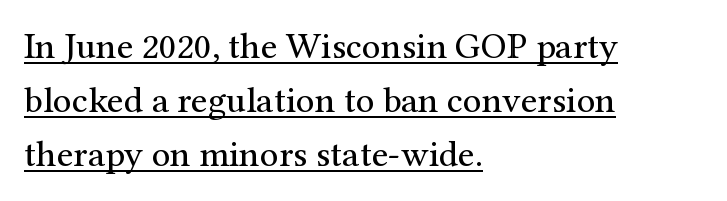
{"serif": "yes", "italic": "no", "bold": "no", "weight": "regular", "width": "normal", "stroke_contrast": "medium", "x_height": "medium", "monospaced": "no", "underline": "yes", "align": "left", "line_spacing": "normal", "line_spacing_ratio": 1.46, "letter_spacing": "normal", "letter_spacing_em": 0.0, "glyph_px": 37}
